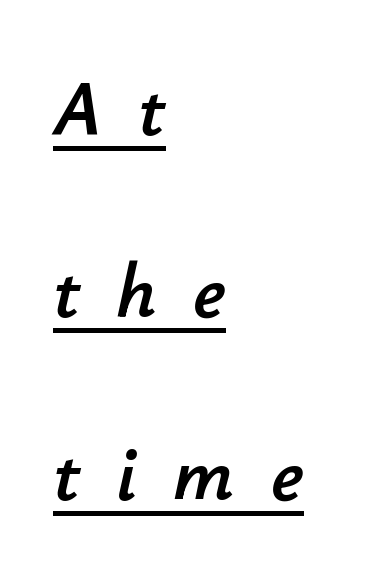
{"italic": "yes", "lean": "right", "slant_degrees": 12, "width": "normal", "stroke_contrast": "low", "x_height": "small", "monospaced": "no", "underline": "yes", "align": "left", "line_spacing": "loose", "line_spacing_ratio": 2.37, "letter_spacing": "wide", "letter_spacing_em": 0.47, "glyph_px": 77}
